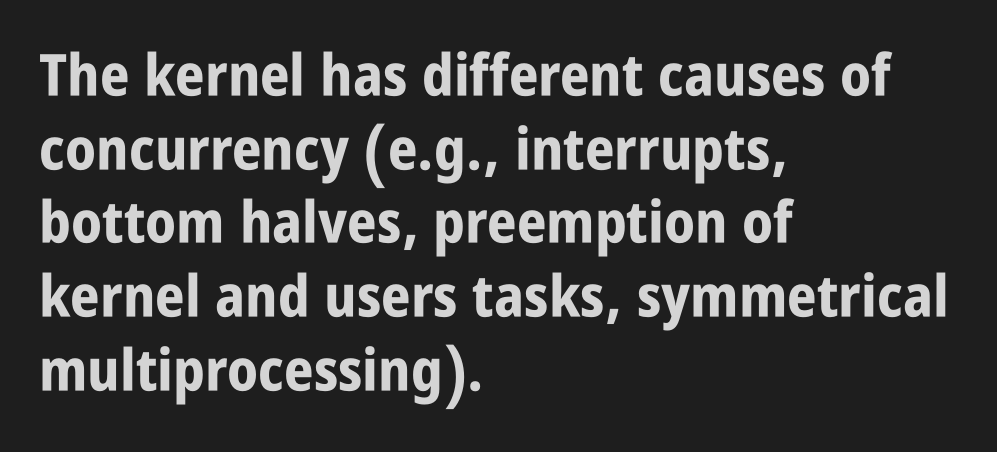
A clean baseline with only descenders dipping below it. Think of a printed novel: that variable character pitch is what you see here. The horizontal fit of the characters is conventional and even. The block of text has a typical density, with ordinary space between rows.
